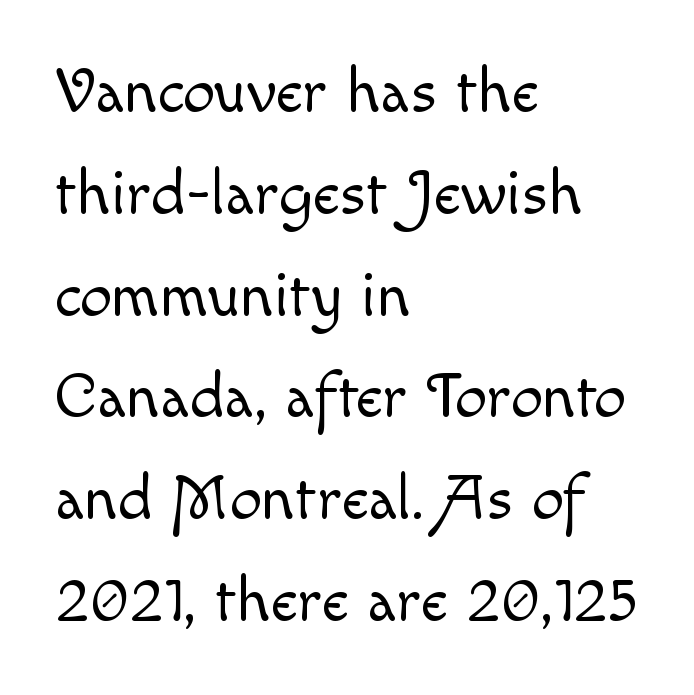
{"italic": "no", "bold": "no", "weight": "light", "width": "normal", "x_height": "small", "monospaced": "no", "underline": "no", "align": "left", "line_spacing": "normal", "line_spacing_ratio": 1.59, "letter_spacing": "normal", "letter_spacing_em": 0.0, "glyph_px": 64}
